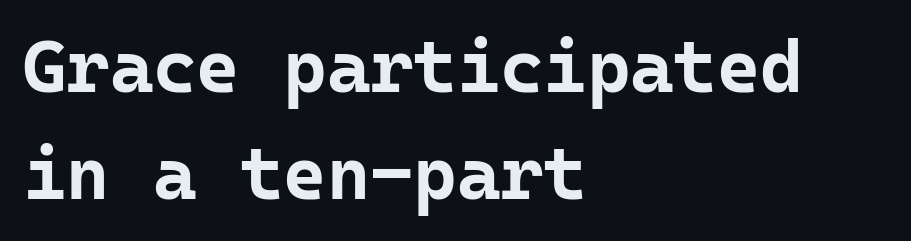
{"serif": "no", "italic": "no", "bold": "yes", "weight": "bold", "width": "normal", "stroke_contrast": "low", "x_height": "medium", "monospaced": "yes", "underline": "no", "align": "left", "line_spacing": "normal", "line_spacing_ratio": 1.45, "letter_spacing": "normal", "letter_spacing_em": 0.0, "glyph_px": 74}
